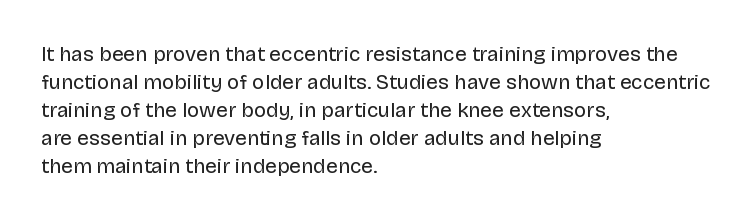
The paragraph has a hard left edge and a soft right edge. Rows of type keep a routine distance in the vertical direction. The letters sit at their default tracking, neither squeezed nor spread. Posture: vertical.
